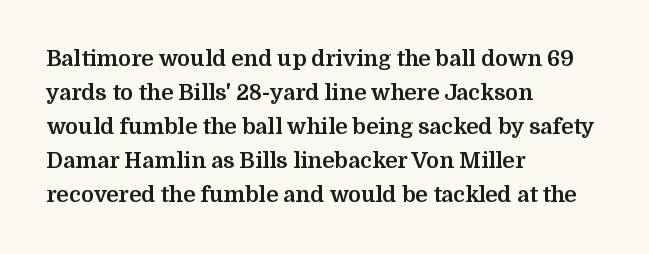
{"italic": "no", "bold": "yes", "underline": "no", "align": "left", "line_spacing": "normal", "line_spacing_ratio": 1.54, "letter_spacing": "normal", "letter_spacing_em": 0.0, "glyph_px": 22}
